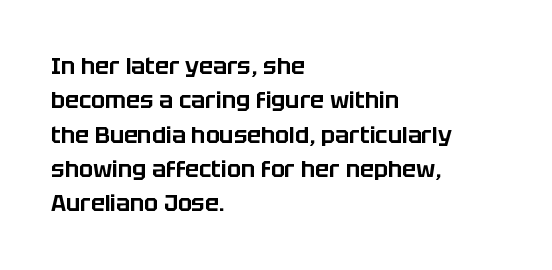
Q: Is the text italic (slanted)? A: No, it is upright.
Q: Is the text underlined? A: No.
Q: How is the paragraph aligned? A: Left-aligned.
Q: Is the spacing between letters normal or unusually wide? A: Normal.
Q: Is the spacing between lines tight, normal or loose? A: Normal.
